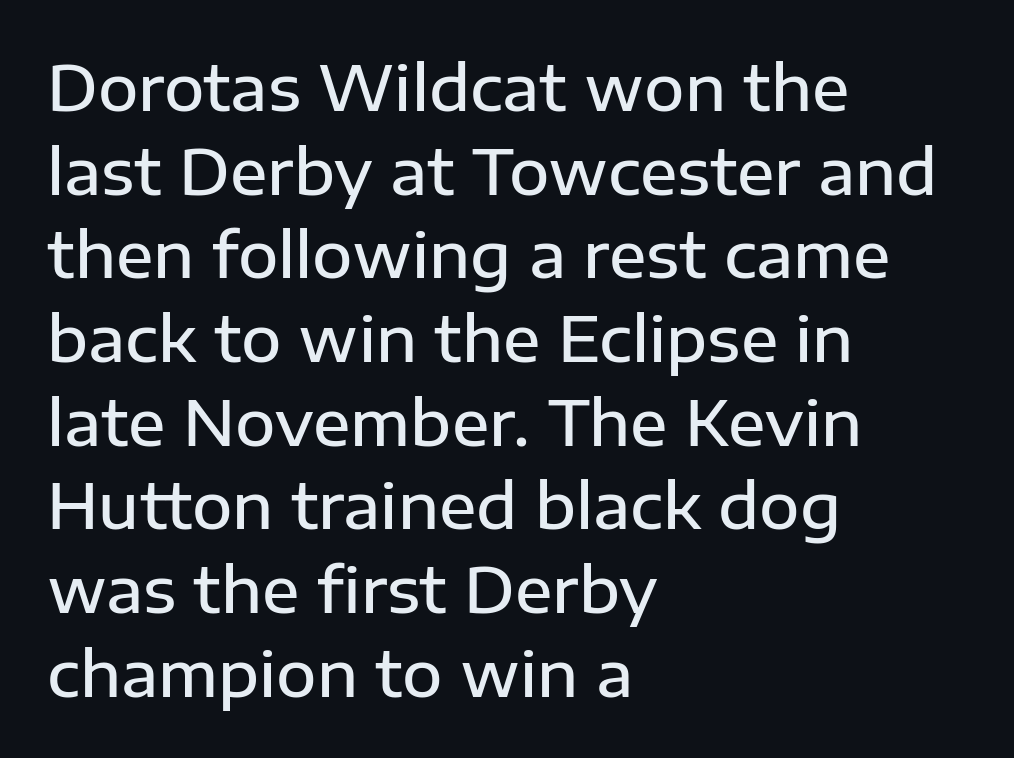
The image shows 62 px semibold sans-serif type, upright; set left-aligned, normal line spacing (1.35x), normal letter spacing, not underlined; low stroke contrast and a medium x-height.
